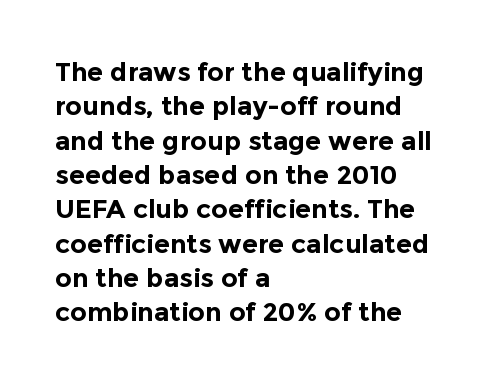
{"italic": "no", "bold": "yes", "underline": "no", "align": "left", "line_spacing": "normal", "line_spacing_ratio": 1.32, "letter_spacing": "normal", "letter_spacing_em": 0.0, "glyph_px": 26}
